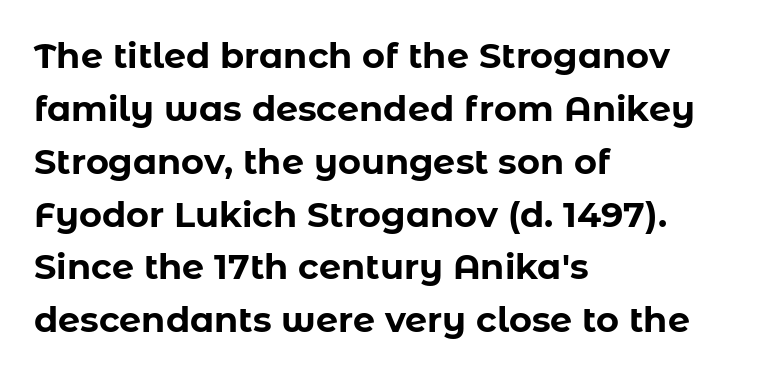
Ordinary non-slanted type is in use. The specimen omits any rule beneath the text block's lines. The typesetting leans heavy: a genuine bold. The letterforms sit shoulder to shoulder at normal distance. The face used here is proportionally spaced, like ordinary book or web type. In CSS terms this would be text-align: left.
